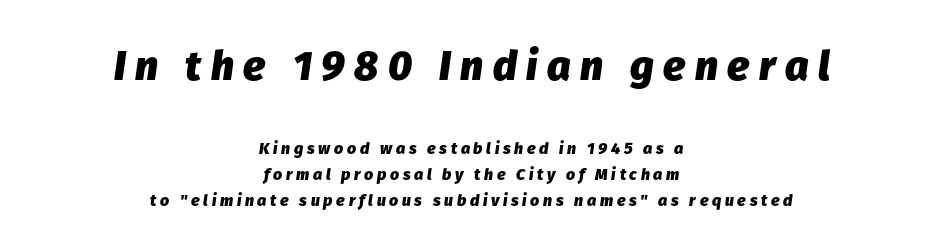
These lines stack symmetrically, like a column narrowing and widening about its center. The specimen omits any rule beneath the text block's lines. Italic: yes, the glyphs are oblique. Of the two passages, the one on top uses the larger point size. Note the varied advance widths — an 'i' is clearly narrower than an 'm'. Spacing between characters has been opened up far beyond the box default.
